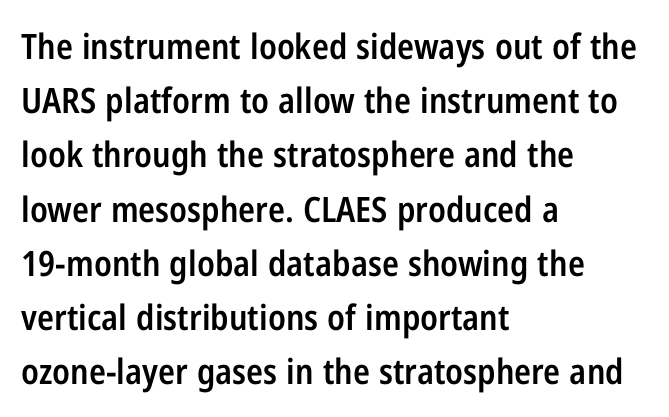
{"serif": "no", "italic": "no", "bold": "semi", "weight": "semibold", "width": "condensed", "stroke_contrast": "low", "x_height": "medium", "monospaced": "no", "underline": "no", "align": "left", "line_spacing": "normal", "line_spacing_ratio": 1.55, "letter_spacing": "normal", "letter_spacing_em": 0.0, "glyph_px": 35}
